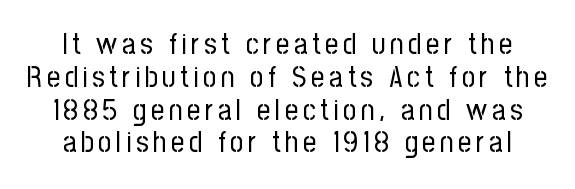
{"serif": "no", "italic": "no", "bold": "no", "weight": "regular", "width": "condensed", "stroke_contrast": "low", "x_height": "medium", "monospaced": "no", "underline": "no", "line_spacing": "tight", "line_spacing_ratio": 1.13, "glyph_px": 29}
